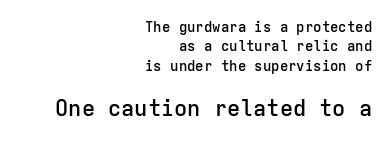
Q: Is the text bold? A: Semi-bold.
Q: Is the text italic (slanted)? A: No, it is upright.
Q: Is the text underlined? A: No.
Q: How is the paragraph aligned? A: Right-aligned.
Q: Is the spacing between letters normal or unusually wide? A: Normal.
Q: Is the spacing between lines tight, normal or loose? A: Normal.
Q: Which block of text is set in a larger size, the first (top) or the second (bottom)? A: The second (bottom) one.
